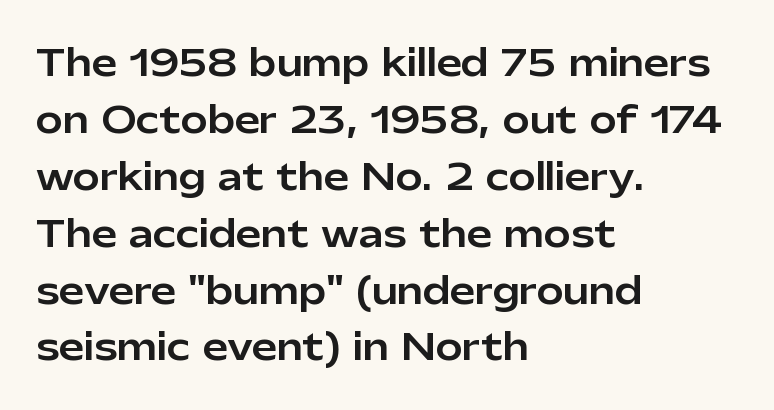
Q: Is the text italic (slanted)? A: No, it is upright.
Q: Is the typeface a serif or a sans-serif typeface? A: Sans-serif.
Q: Is the text underlined? A: No.
Q: How is the paragraph aligned? A: Left-aligned.
Q: Is the spacing between letters normal or unusually wide? A: Normal.
Q: Is the spacing between lines tight, normal or loose? A: Normal.
Q: Width (condensed, normal, or wide)? A: Normal.
Q: Stroke contrast? A: Low.
Q: x-height? A: Medium.
Q: Monospaced? A: No.
